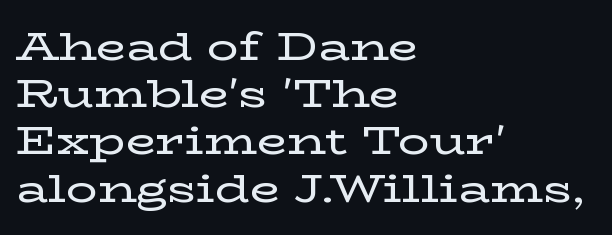
Here the designer chose a conventional face with non-uniform glyph widths. The gap between lines stays unmarked. The letters stand upright; this is a roman face. In terms of letterspacing, this is plain default setting. Font category for this specimen: serif.
